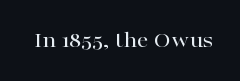
Q: Is the text italic (slanted)? A: No, it is upright.
Q: Is the text underlined? A: No.
Q: Is the spacing between letters normal or unusually wide? A: Normal.
